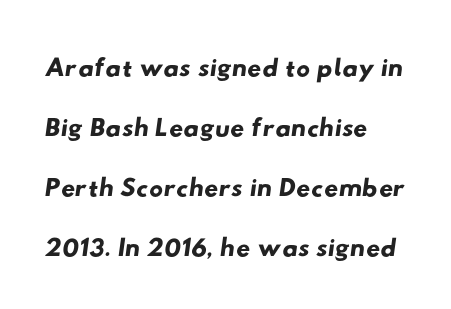
The image shows 39 px wide sans-serif type; set left-aligned, normal line spacing (1.54x), normal letter spacing, not underlined; low stroke contrast and a small x-height.
